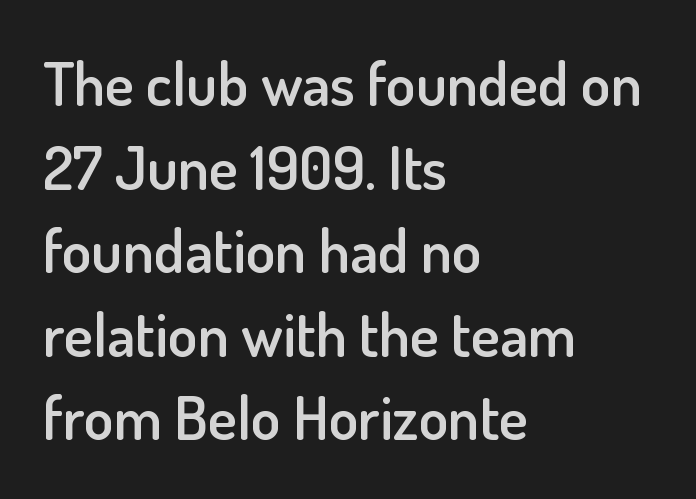
Q: Is the text bold? A: Semi-bold.
Q: Is the text italic (slanted)? A: No, it is upright.
Q: Is the typeface a serif or a sans-serif typeface? A: Sans-serif.
Q: Is the text underlined? A: No.
Q: How is the paragraph aligned? A: Left-aligned.
Q: Is the spacing between letters normal or unusually wide? A: Normal.
Q: Is the spacing between lines tight, normal or loose? A: Normal.
Q: Width (condensed, normal, or wide)? A: Normal.
Q: Stroke contrast? A: Low.
Q: x-height? A: Small.
Q: Monospaced? A: No.
